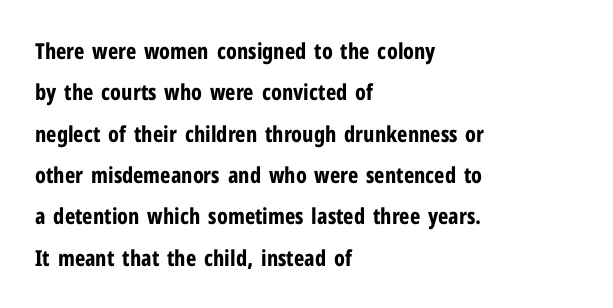
Q: Is the text bold? A: Yes.
Q: Is the text italic (slanted)? A: No, it is upright.
Q: Is the text underlined? A: No.
Q: How is the paragraph aligned? A: Left-aligned.
Q: Is the spacing between letters normal or unusually wide? A: Normal.
